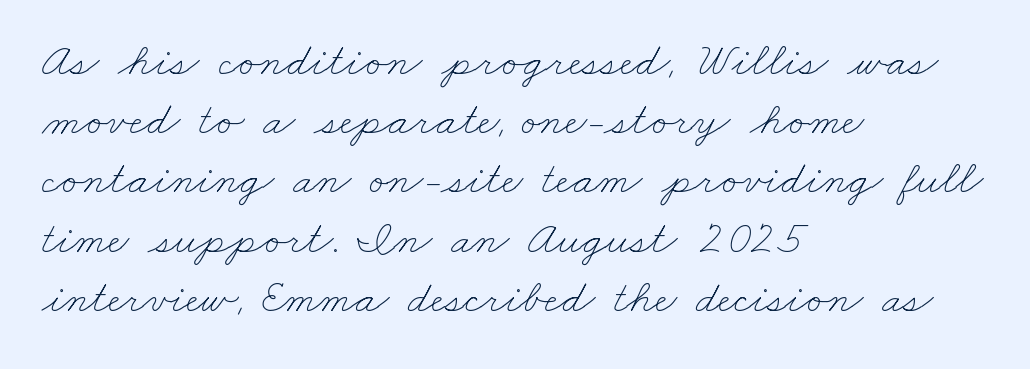
Q: Is the text bold? A: No.
Q: Is the text underlined? A: No.
Q: How is the paragraph aligned? A: Left-aligned.
Q: Is the spacing between letters normal or unusually wide? A: Normal.
Q: Is the spacing between lines tight, normal or loose? A: Normal.
Q: Width (condensed, normal, or wide)? A: Wide.
Q: Stroke contrast? A: Low.
Q: x-height? A: Small.
Q: Monospaced? A: No.
